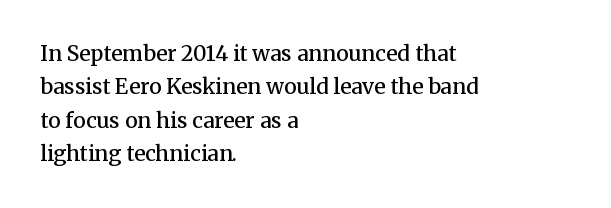
{"italic": "no", "bold": "semi", "underline": "no", "align": "left", "line_spacing": "normal", "line_spacing_ratio": 1.59, "letter_spacing": "normal", "letter_spacing_em": 0.0, "glyph_px": 21}
